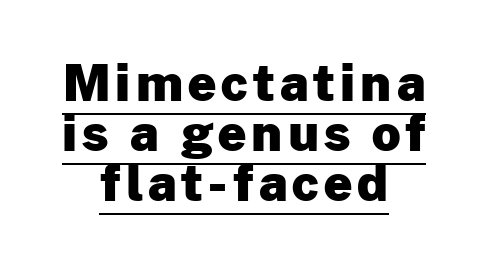
The image shows 50 px heavy sans-serif type, upright; set centered, tight line spacing (1.0x), underlined; low stroke contrast and a medium x-height.
